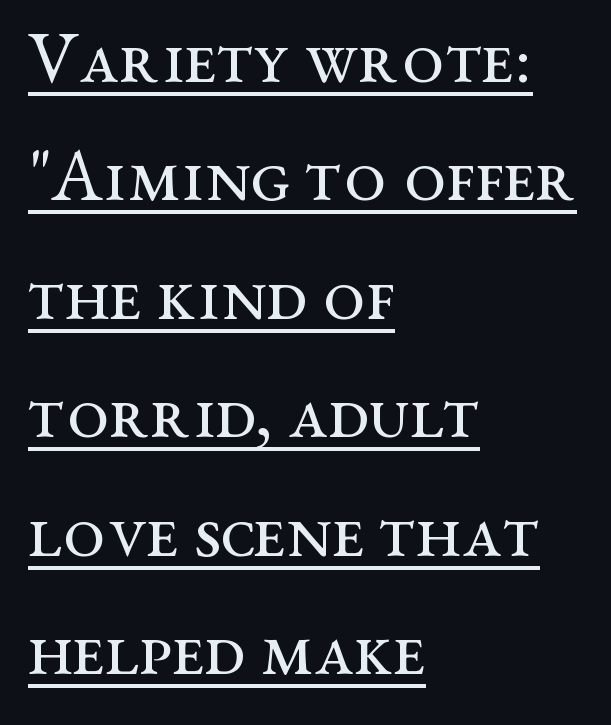
{"serif": "yes", "italic": "no", "bold": "no", "weight": "regular", "width": "wide", "stroke_contrast": "medium", "x_height": "medium", "monospaced": "no", "underline": "yes", "align": "left", "line_spacing": "normal", "line_spacing_ratio": 1.58, "letter_spacing": "normal", "letter_spacing_em": 0.0, "glyph_px": 75}
